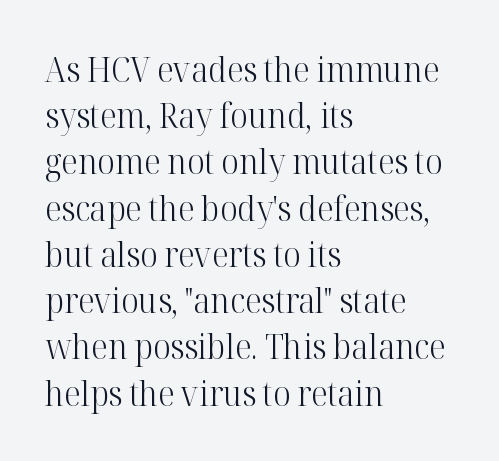
The image shows 34 px light serif type, upright; set left-aligned, normal line spacing (1.36x), normal letter spacing, not underlined; high stroke contrast and a medium x-height.
